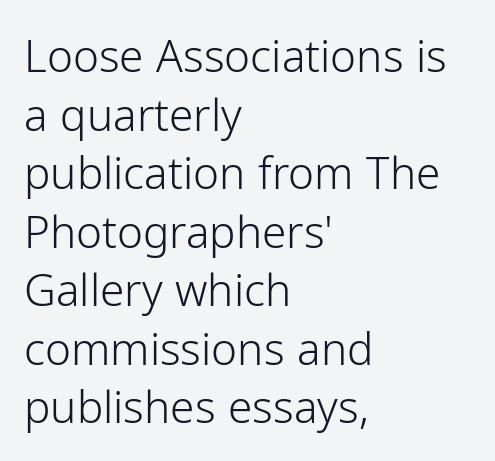
{"serif": "no", "italic": "no", "bold": "no", "weight": "light", "width": "normal", "stroke_contrast": "low", "x_height": "medium", "monospaced": "no", "underline": "no", "align": "left", "line_spacing": "normal", "line_spacing_ratio": 1.33, "letter_spacing": "normal", "letter_spacing_em": 0.0, "glyph_px": 44}
